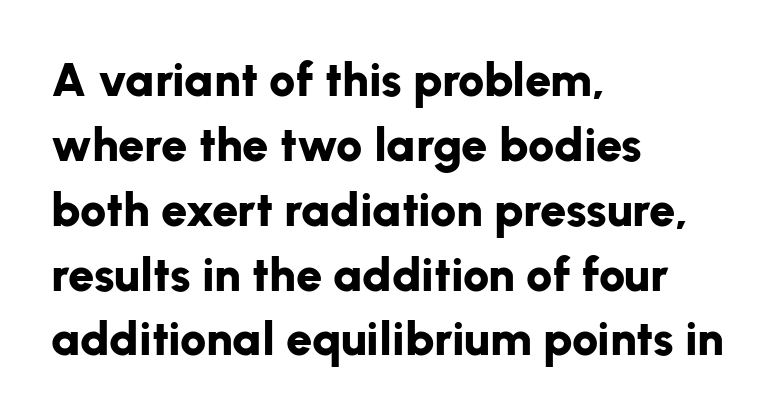
Q: Is the text bold? A: Yes.
Q: Is the text italic (slanted)? A: No, it is upright.
Q: Is the typeface a serif or a sans-serif typeface? A: Sans-serif.
Q: Is the text underlined? A: No.
Q: How is the paragraph aligned? A: Left-aligned.
Q: Is the spacing between letters normal or unusually wide? A: Normal.
Q: Is the spacing between lines tight, normal or loose? A: Normal.
Q: Width (condensed, normal, or wide)? A: Normal.
Q: Stroke contrast? A: Low.
Q: x-height? A: Medium.
Q: Monospaced? A: No.
